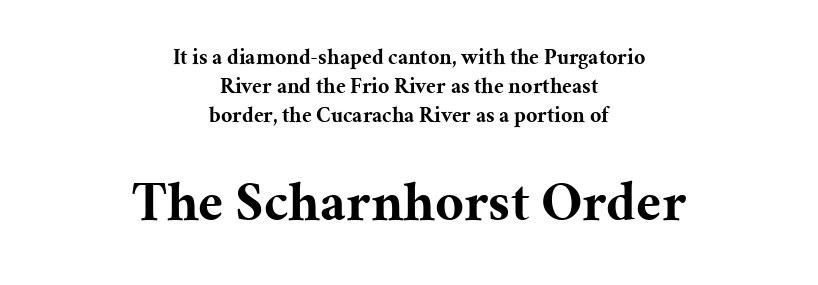
{"serif": "yes", "italic": "no", "bold": "yes", "weight": "bold", "width": "normal", "stroke_contrast": "medium", "x_height": "medium", "monospaced": "no", "underline": "no", "align": "center", "line_spacing": "normal", "line_spacing_ratio": 1.32, "letter_spacing": "normal", "letter_spacing_em": 0.0, "larger_block": "second", "size_ratio": 2.55, "glyph_px": 56}
